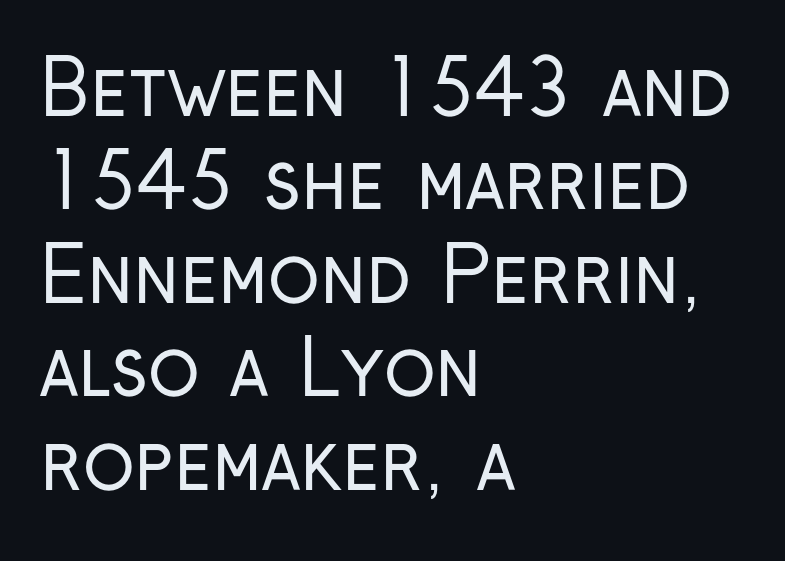
The image shows 76 px regular-weight, condensed sans-serif type, upright; set left-aligned, line spacing 1.23x, normal letter spacing, not underlined; low stroke contrast and a medium x-height.
